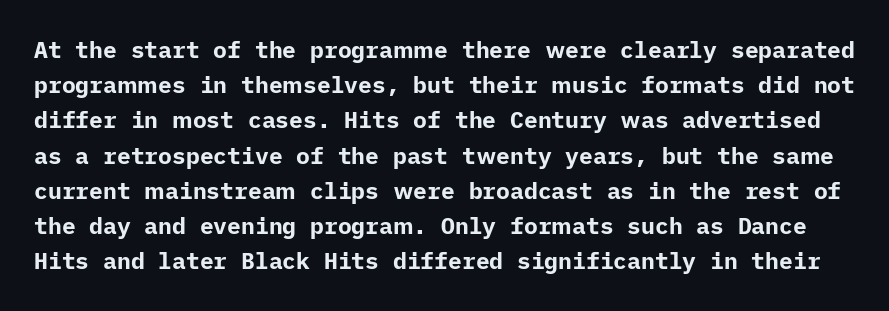
The foot of each line stays bare and open. If you measured baseline to baseline, you'd find a middling distance. Strong, thick strokes mark this as bold type. Quick note: not italic, upright.
